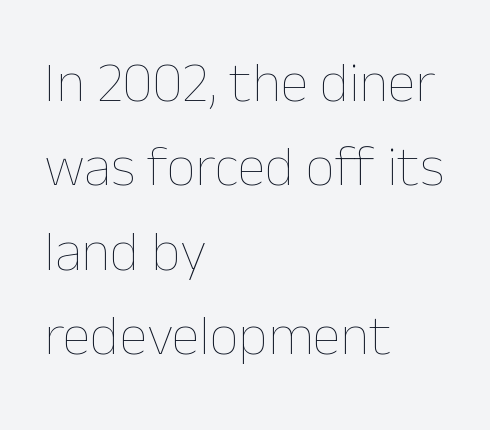
The image shows 57 px thin type, upright; set left-aligned, normal line spacing (1.48x), normal letter spacing, not underlined; low stroke contrast and a medium x-height.
